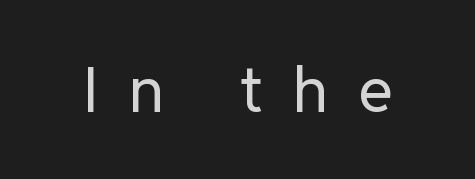
The typography opts for an upright posture over an oblique one. The strokes carry an ordinary text weight at most. The tracking reads as deliberately expanded to a designer's eye. The face used here is proportionally spaced, like ordinary book or web type.
